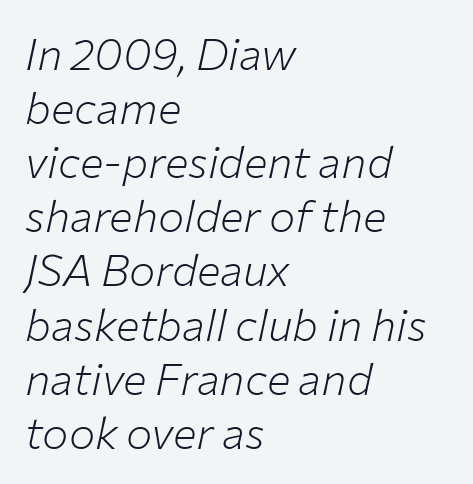
Q: Is the text bold? A: No.
Q: Is the text italic (slanted)? A: Yes, it leans right by about 12 degrees.
Q: Is the text underlined? A: No.
Q: How is the paragraph aligned? A: Left-aligned.
Q: Is the spacing between letters normal or unusually wide? A: Normal.
Q: Width (condensed, normal, or wide)? A: Normal.
Q: Stroke contrast? A: Low.
Q: x-height? A: Medium.
Q: Monospaced? A: No.
